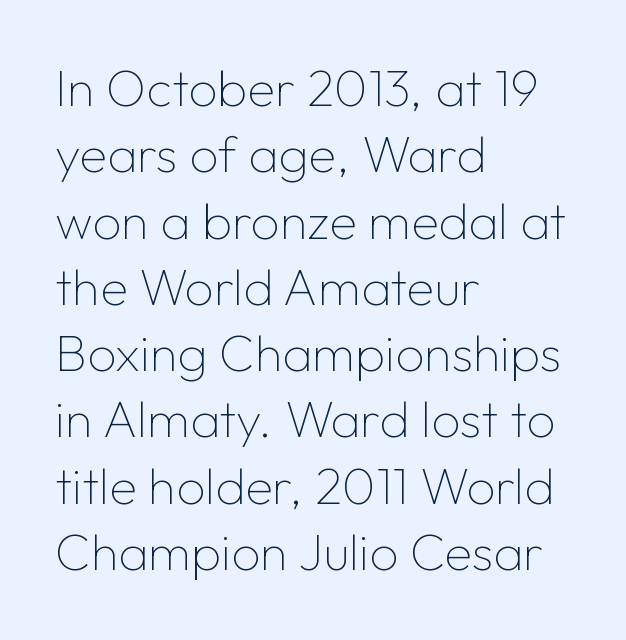
The image shows 51 px thin sans-serif type, upright; set left-aligned, normal line spacing (1.3x), normal letter spacing, not underlined; low stroke contrast and a medium x-height.
